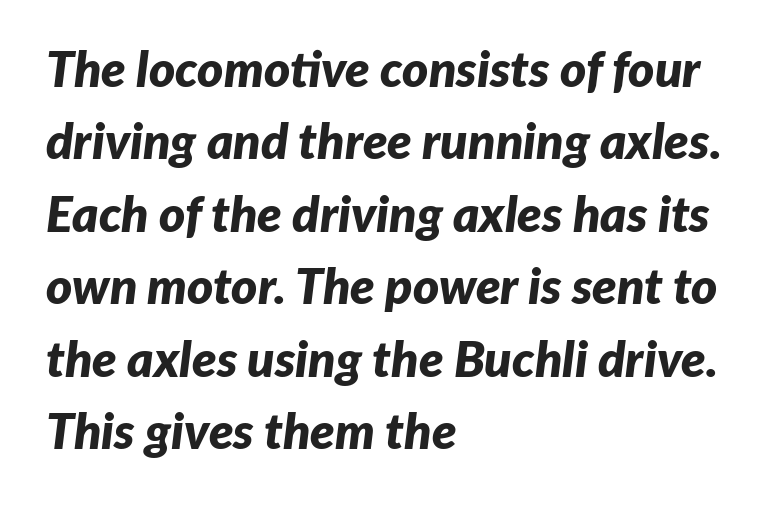
The image shows 50 px bold type, italic (leaning right); set left-aligned, normal line spacing (1.45x), normal letter spacing, not underlined; low stroke contrast and a medium x-height.
